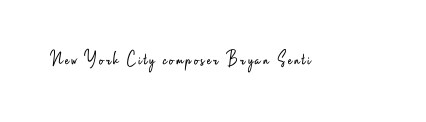
The image shows 21 px text type; set not underlined.
